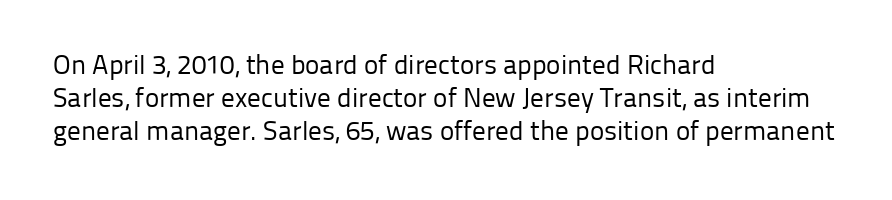
Q: Is the text bold? A: No.
Q: Is the text italic (slanted)? A: No, it is upright.
Q: Is the text underlined? A: No.
Q: How is the paragraph aligned? A: Left-aligned.
Q: Is the spacing between letters normal or unusually wide? A: Normal.
